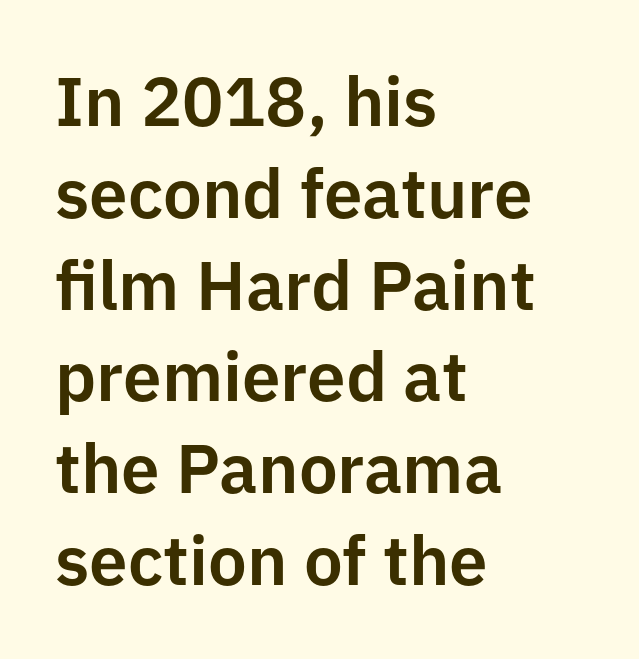
Q: Is the text italic (slanted)? A: No, it is upright.
Q: Is the typeface a serif or a sans-serif typeface? A: Sans-serif.
Q: Is the text underlined? A: No.
Q: How is the paragraph aligned? A: Left-aligned.
Q: Is the spacing between letters normal or unusually wide? A: Normal.
Q: Is the spacing between lines tight, normal or loose? A: Normal.
Q: Width (condensed, normal, or wide)? A: Normal.
Q: Stroke contrast? A: Low.
Q: x-height? A: Medium.
Q: Monospaced? A: No.
